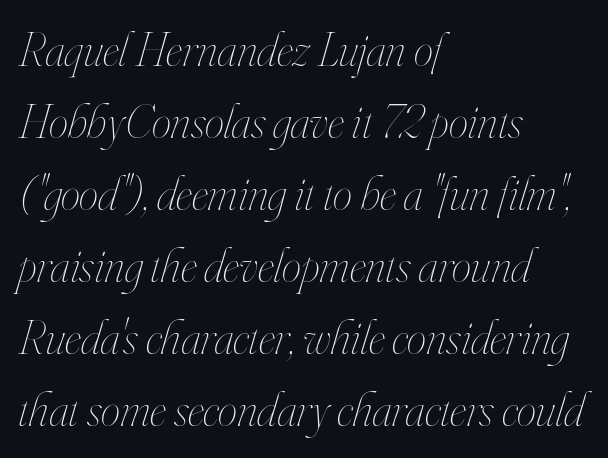
{"italic": "yes", "lean": "right", "slant_degrees": 16, "bold": "no", "weight": "thin", "width": "condensed", "stroke_contrast": "high", "x_height": "small", "monospaced": "no", "underline": "no", "align": "left", "line_spacing": "normal", "line_spacing_ratio": 1.47, "letter_spacing": "normal", "letter_spacing_em": 0.0, "glyph_px": 49}
